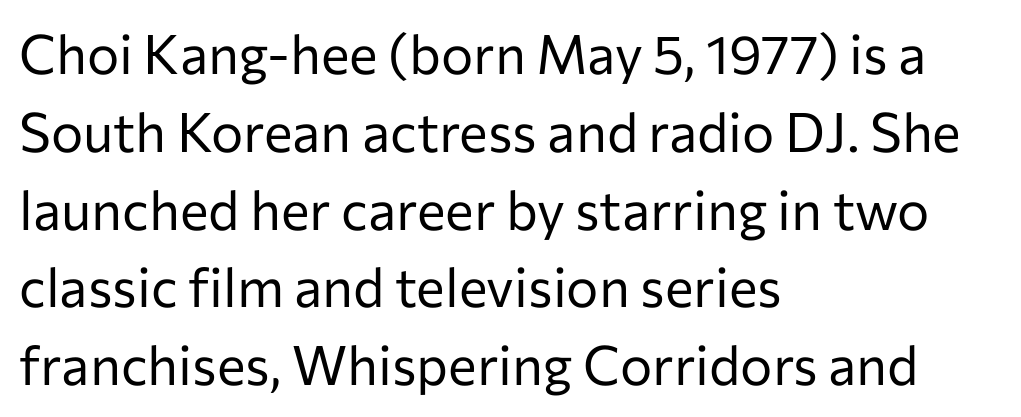
Note the varied advance widths — an 'i' is clearly narrower than an 'm'. Plain, unruled lines of type. Note: no serifs on the glyphs. What stands out about the letter spacing? Nothing — it is the standard amount.
